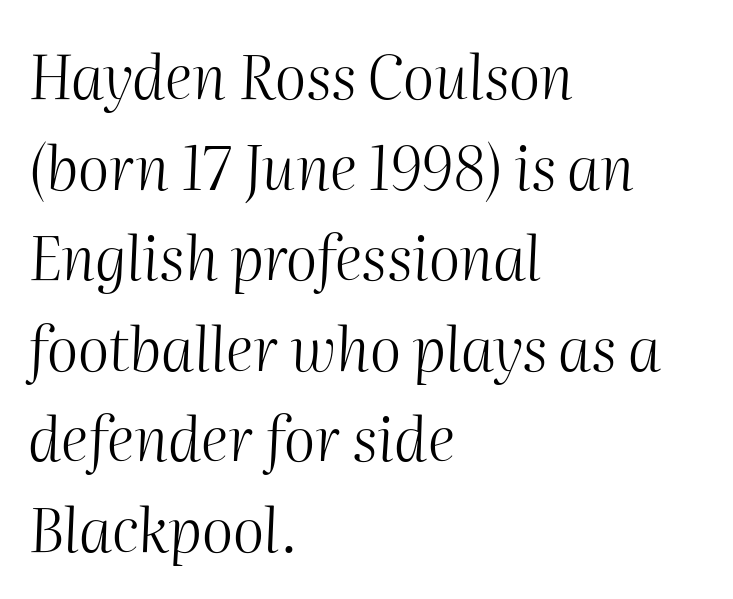
The image shows 60 px light type, italic (leaning right); set left-aligned, normal line spacing (1.51x), normal letter spacing, not underlined; medium stroke contrast and a medium x-height.
